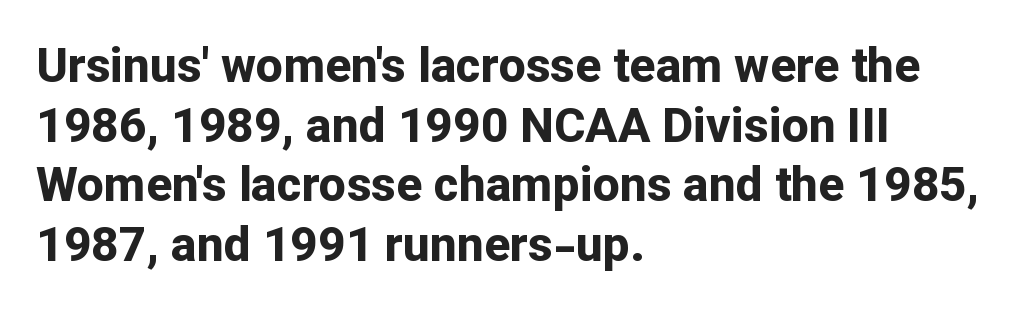
The image shows 48 px bold sans-serif type, upright; set left-aligned, line spacing 1.24x, normal letter spacing, not underlined; low stroke contrast and a medium x-height.
